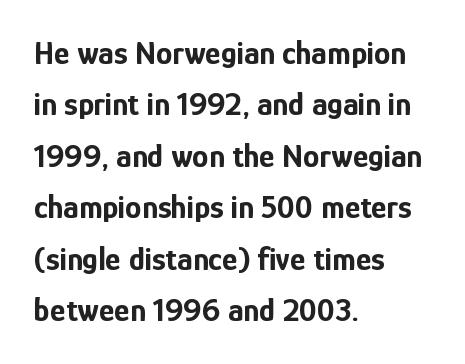
Q: Is the text bold? A: Yes.
Q: Is the text italic (slanted)? A: No, it is upright.
Q: Is the typeface a serif or a sans-serif typeface? A: Sans-serif.
Q: Is the text underlined? A: No.
Q: How is the paragraph aligned? A: Left-aligned.
Q: Is the spacing between letters normal or unusually wide? A: Normal.
Q: Is the spacing between lines tight, normal or loose? A: Normal.
Q: Width (condensed, normal, or wide)? A: Condensed.
Q: Stroke contrast? A: Low.
Q: x-height? A: Medium.
Q: Monospaced? A: No.
